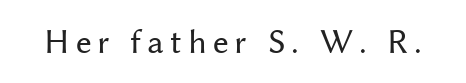
The image shows 35 px regular-weight sans-serif type, upright; set not underlined; medium stroke contrast and a medium x-height.
